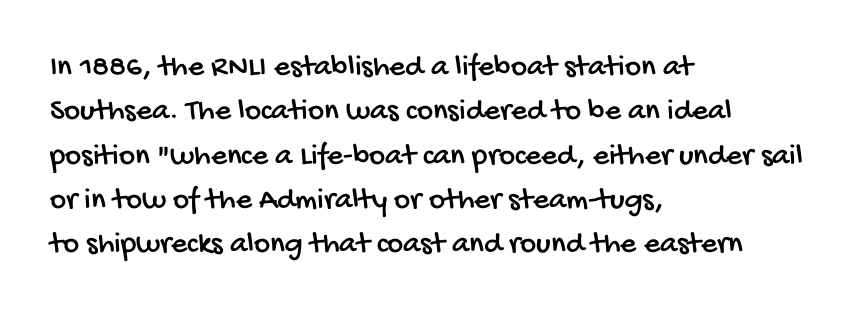
Decoration check: the copy has no underline. Students, note that the glyphs here touch the page at normal intervals. The line-height multiplier appears to be the usual default. A sans-serif font was chosen for this passage. This sample has the flowing, uneven cadence of proportional lettering.
